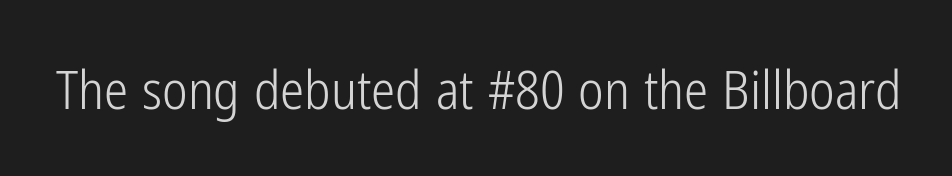
The image shows 54 px light, condensed sans-serif type, upright; set normal letter spacing, not underlined; low stroke contrast and a medium x-height.
